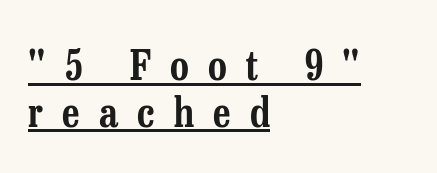
The image shows 41 px condensed serif type, upright; set left-aligned, tight line spacing (1.14x), unusually wide letter spacing (+0.47 em), underlined; low stroke contrast and a medium x-height.
